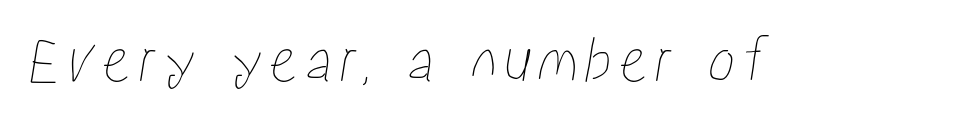
Q: Is the text underlined? A: No.
Q: Width (condensed, normal, or wide)? A: Condensed.
Q: Stroke contrast? A: Low.
Q: x-height? A: Medium.
Q: Monospaced? A: No.
